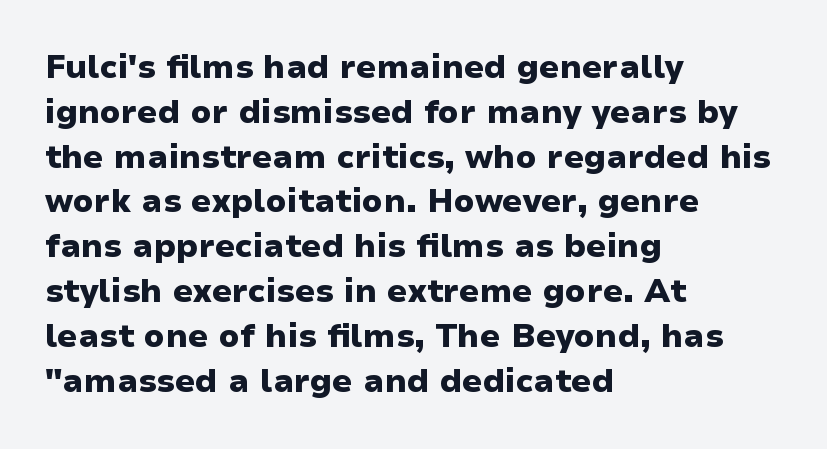
Between one letter and the next there's only the usual sliver of space. The gap between lines stays unmarked. Typesetter's note: full bold, strokes at maximum text heaviness. In terms of letterform style, serifs are entirely absent.
